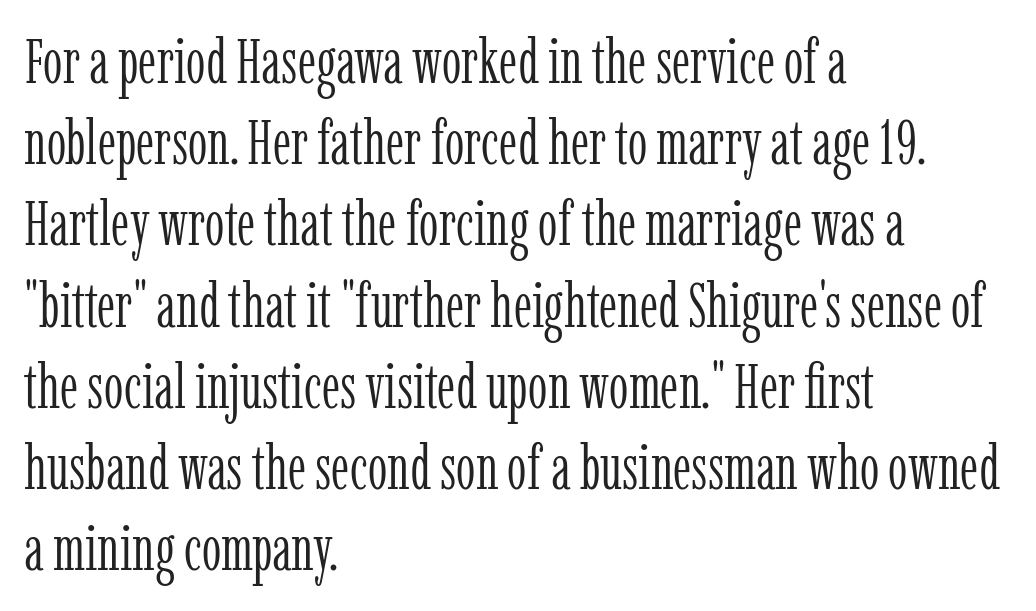
Q: Is the text bold? A: No.
Q: Is the text italic (slanted)? A: No, it is upright.
Q: Is the typeface a serif or a sans-serif typeface? A: Serif.
Q: Is the text underlined? A: No.
Q: How is the paragraph aligned? A: Left-aligned.
Q: Is the spacing between letters normal or unusually wide? A: Normal.
Q: Is the spacing between lines tight, normal or loose? A: Normal.
Q: Width (condensed, normal, or wide)? A: Condensed.
Q: Stroke contrast? A: Low.
Q: x-height? A: Medium.
Q: Monospaced? A: No.
